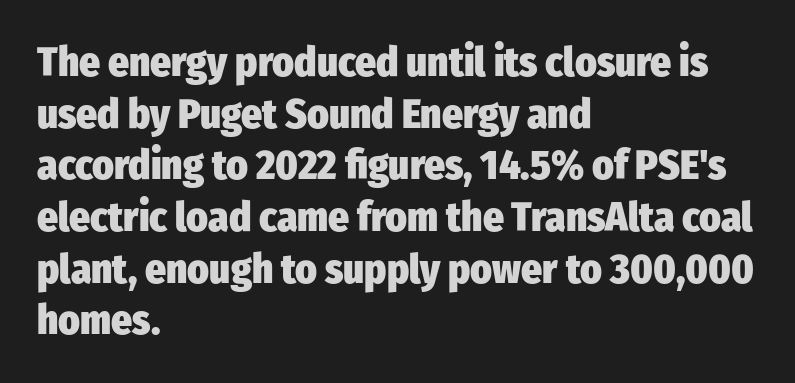
The image shows 41 px heavy, condensed sans-serif type, upright; set left-aligned, normal line spacing (1.26x), normal letter spacing, not underlined; low stroke contrast and a medium x-height.
